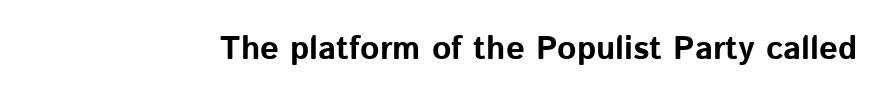
{"serif": "no", "italic": "no", "bold": "yes", "weight": "bold", "width": "normal", "stroke_contrast": "low", "x_height": "medium", "monospaced": "no", "underline": "no", "letter_spacing": "normal", "letter_spacing_em": 0.0, "glyph_px": 33}
